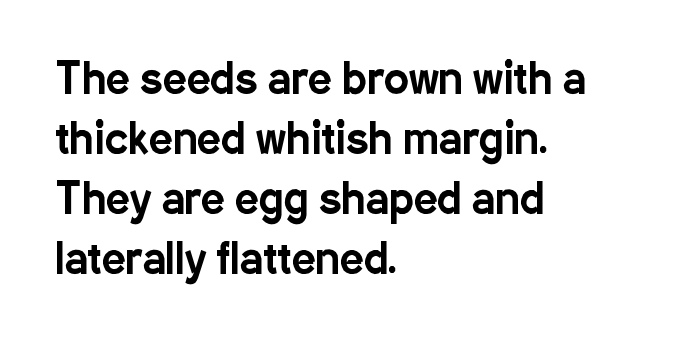
{"serif": "no", "italic": "no", "width": "condensed", "stroke_contrast": "low", "x_height": "medium", "monospaced": "no", "underline": "no", "align": "left", "line_spacing": "normal", "line_spacing_ratio": 1.43, "letter_spacing": "normal", "letter_spacing_em": 0.0, "glyph_px": 42}
